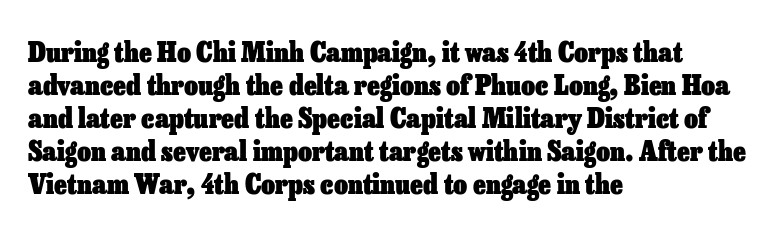
Q: Is the text bold? A: Yes.
Q: Is the text italic (slanted)? A: No, it is upright.
Q: Is the text underlined? A: No.
Q: How is the paragraph aligned? A: Left-aligned.
Q: Is the spacing between letters normal or unusually wide? A: Normal.
